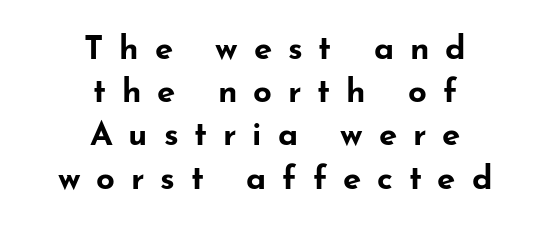
The image shows 33 px bold, wide sans-serif type, upright; set centered, normal line spacing (1.31x), unusually wide letter spacing (+0.48 em), not underlined; low stroke contrast and a small x-height.
